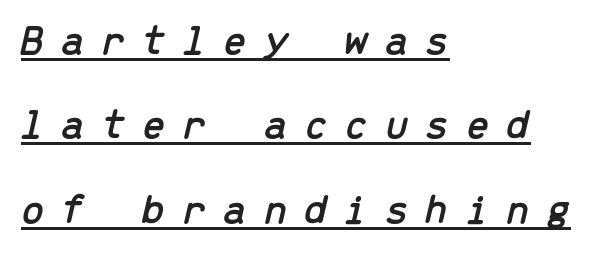
The image shows 43 px text type, italic (leaning right), monospaced; set left-aligned, loose line spacing (1.96x), unusually wide letter spacing (+0.38 em), underlined; low stroke contrast and a medium x-height.
